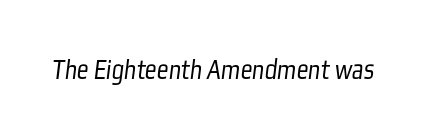
Stems and bowls with no extra thickness — not bold. The passage shown is typed in a proportional face where columns would drift. Are there feet on the stems? There aren't — it's a sans. The tracking reads as untouched default to a designer's eye.
